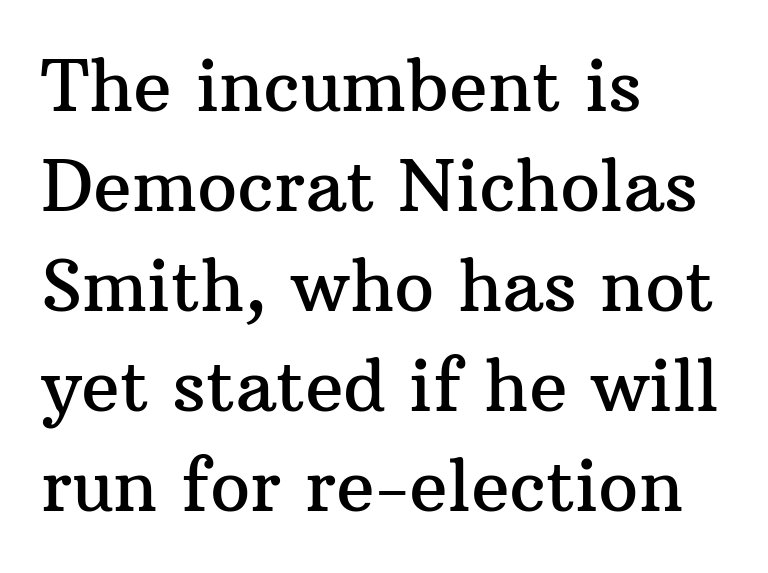
{"serif": "yes", "italic": "no", "width": "normal", "stroke_contrast": "medium", "x_height": "medium", "monospaced": "no", "underline": "no", "align": "left", "line_spacing": "normal", "line_spacing_ratio": 1.41, "letter_spacing": "normal", "letter_spacing_em": 0.0, "glyph_px": 71}
